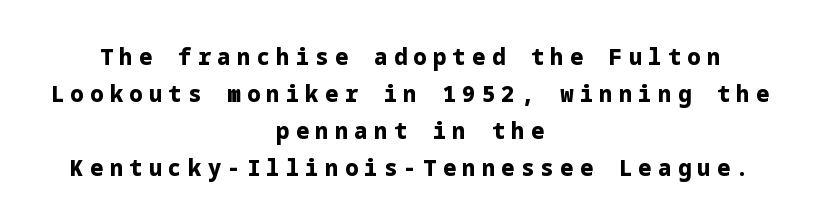
The image shows 22 px bold type, upright; set centered, normal line spacing (1.68x), unusually wide letter spacing (+0.29 em), not underlined.
